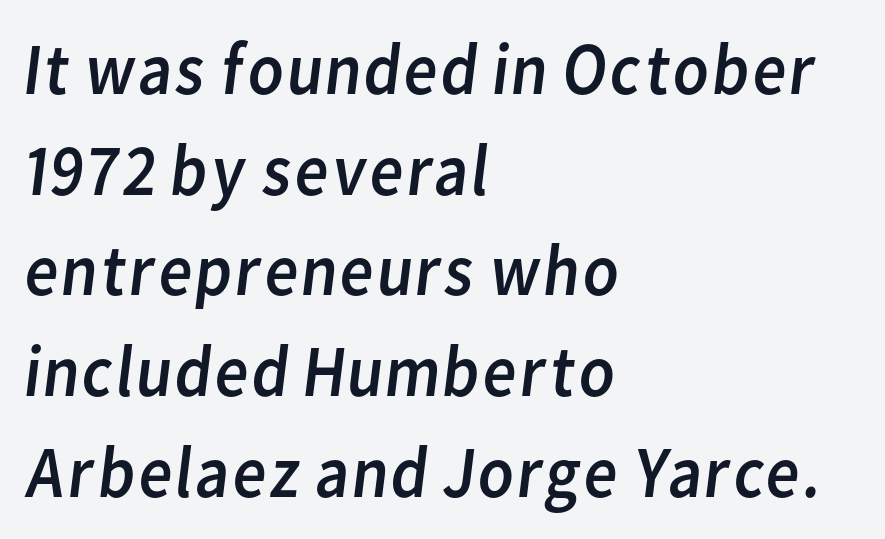
Q: Is the text bold? A: No.
Q: Is the typeface a serif or a sans-serif typeface? A: Sans-serif.
Q: Is the text underlined? A: No.
Q: How is the paragraph aligned? A: Left-aligned.
Q: Is the spacing between letters normal or unusually wide? A: Normal.
Q: Is the spacing between lines tight, normal or loose? A: Normal.
Q: Width (condensed, normal, or wide)? A: Normal.
Q: Stroke contrast? A: Low.
Q: x-height? A: Medium.
Q: Monospaced? A: No.
